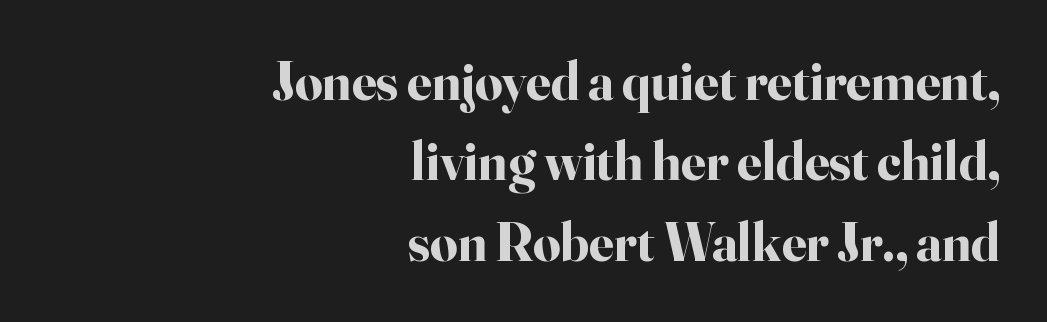
Typographically, this falls in the serif category. On the weight axis this lands at bold, roughly 700. Where is the straight margin? On the right. The axis of the letterforms is exactly vertical. A typesetter would call this zero additional tracking.
